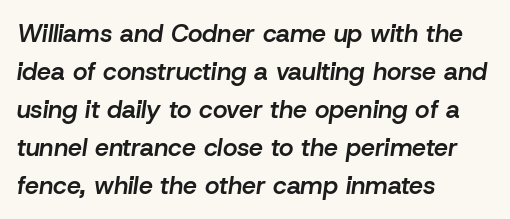
{"italic": "yes", "lean": "right", "slant_degrees": 8, "bold": "semi", "underline": "no", "align": "left", "line_spacing": "normal", "line_spacing_ratio": 1.52, "letter_spacing": "normal", "letter_spacing_em": 0.0, "glyph_px": 25}
